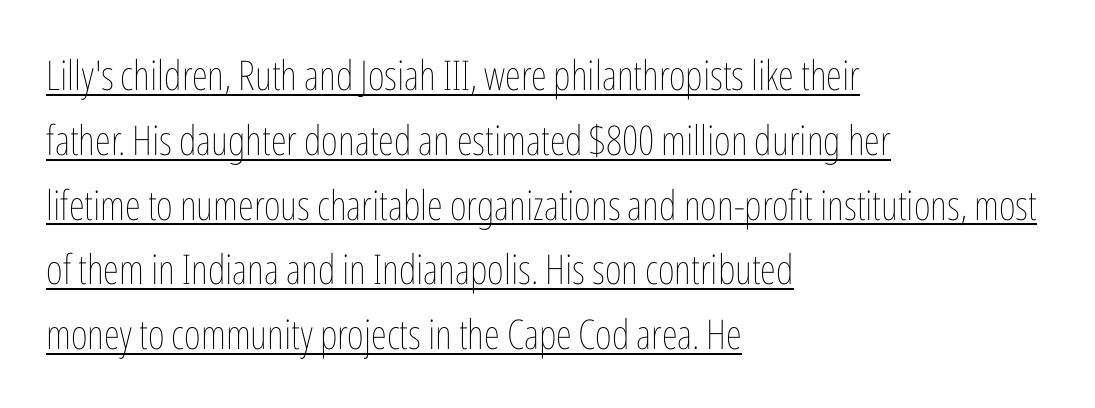
Q: Is the text bold? A: No.
Q: Is the text italic (slanted)? A: No, it is upright.
Q: Is the text underlined? A: Yes.
Q: How is the paragraph aligned? A: Left-aligned.
Q: Is the spacing between letters normal or unusually wide? A: Normal.
Q: Is the spacing between lines tight, normal or loose? A: Normal.
Q: Width (condensed, normal, or wide)? A: Condensed.
Q: Stroke contrast? A: Low.
Q: x-height? A: Medium.
Q: Monospaced? A: No.
